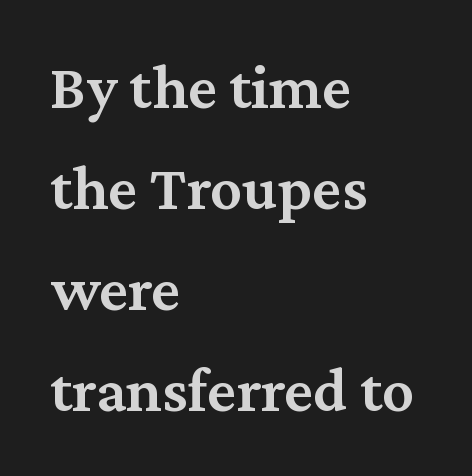
{"serif": "yes", "italic": "no", "bold": "semi", "weight": "semibold", "width": "normal", "stroke_contrast": "medium", "x_height": "medium", "monospaced": "no", "underline": "no", "align": "left", "line_spacing": "normal", "line_spacing_ratio": 1.58, "letter_spacing": "normal", "letter_spacing_em": 0.0, "glyph_px": 64}
